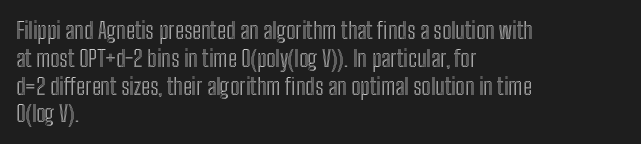
Here the glyphs are tracked normally, forming tight word shapes. The specimen omits any rule beneath the text block's lines. Vertical strokes here are truly vertical. The lines in this sample share a left origin and differ only in where they stop.
